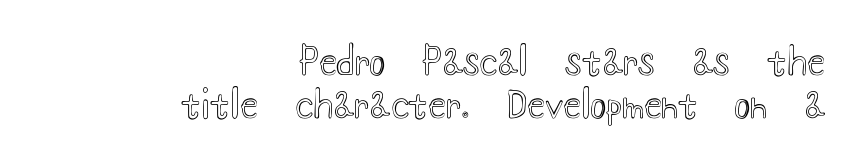
Q: Is the text italic (slanted)? A: No, it is upright.
Q: Is the text underlined? A: No.
Q: How is the paragraph aligned? A: Right-aligned.
Q: Is the spacing between letters normal or unusually wide? A: Normal.
Q: Width (condensed, normal, or wide)? A: Wide.
Q: x-height? A: Small.
Q: Monospaced? A: No.
